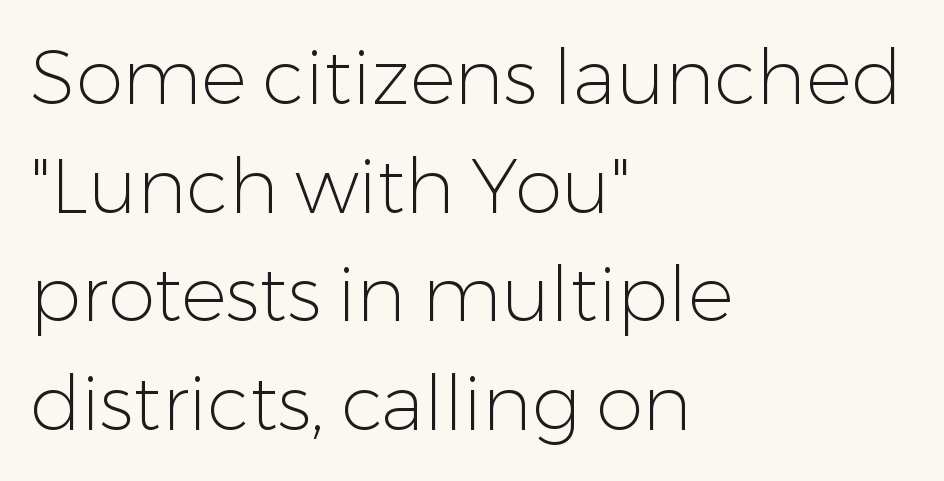
The image shows 76 px light sans-serif type, upright; set left-aligned, normal line spacing (1.43x), normal letter spacing, not underlined; low stroke contrast and a medium x-height.
